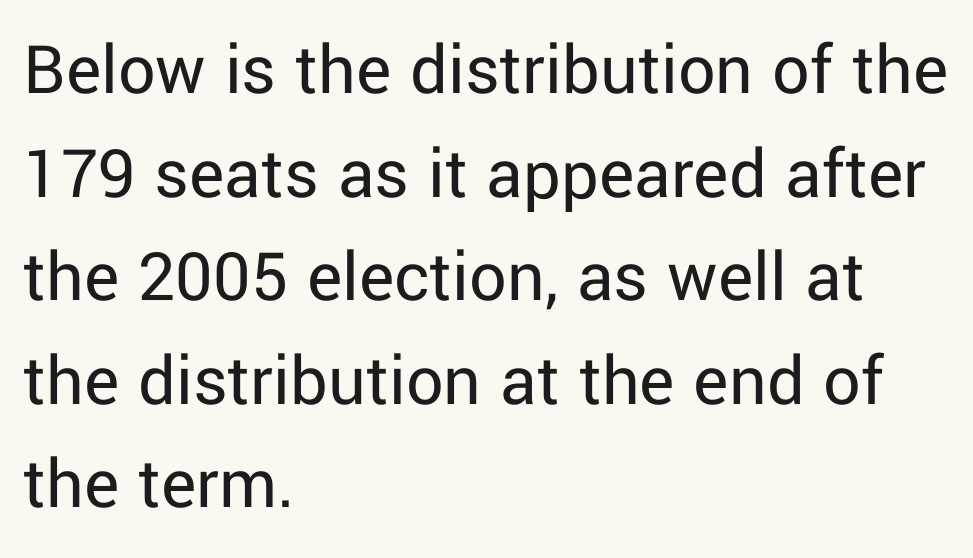
Q: Is the text bold? A: No.
Q: Is the text italic (slanted)? A: No, it is upright.
Q: Is the typeface a serif or a sans-serif typeface? A: Sans-serif.
Q: Is the text underlined? A: No.
Q: How is the paragraph aligned? A: Left-aligned.
Q: Is the spacing between letters normal or unusually wide? A: Normal.
Q: Is the spacing between lines tight, normal or loose? A: Normal.
Q: Width (condensed, normal, or wide)? A: Normal.
Q: Stroke contrast? A: Low.
Q: x-height? A: Medium.
Q: Monospaced? A: No.
